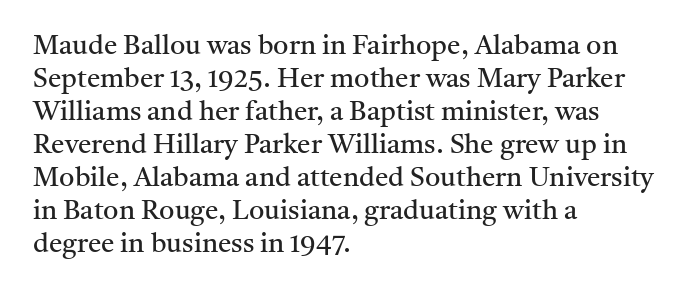
The type sits square on the baseline with zero lean. All the whitespace from short lines collects on the right. Students, note that the glyphs here touch the page at normal intervals. Weight class: somewhere from thin through regular. The foot of each line stays bare and open.
